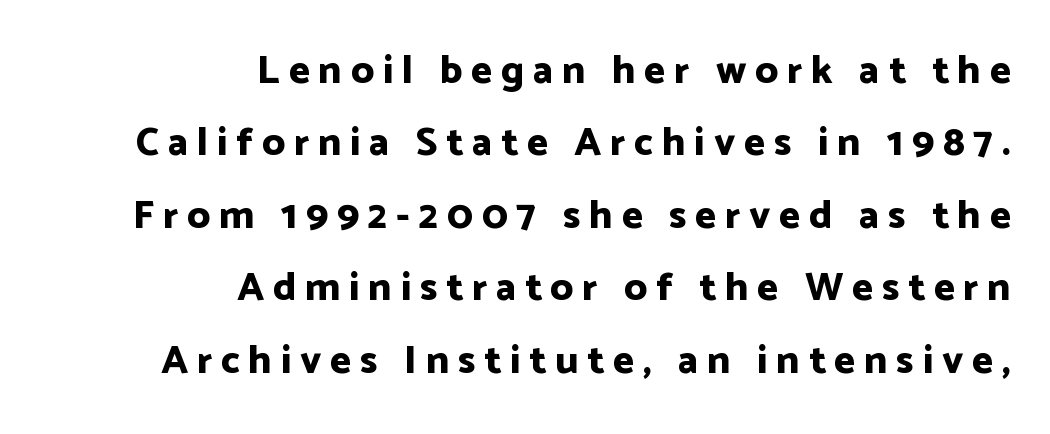
Q: Is the text bold? A: Yes.
Q: Is the text italic (slanted)? A: No, it is upright.
Q: Is the typeface a serif or a sans-serif typeface? A: Sans-serif.
Q: Is the text underlined? A: No.
Q: How is the paragraph aligned? A: Right-aligned.
Q: Is the spacing between letters normal or unusually wide? A: Unusually wide.
Q: Width (condensed, normal, or wide)? A: Normal.
Q: Stroke contrast? A: Low.
Q: x-height? A: Medium.
Q: Monospaced? A: No.
